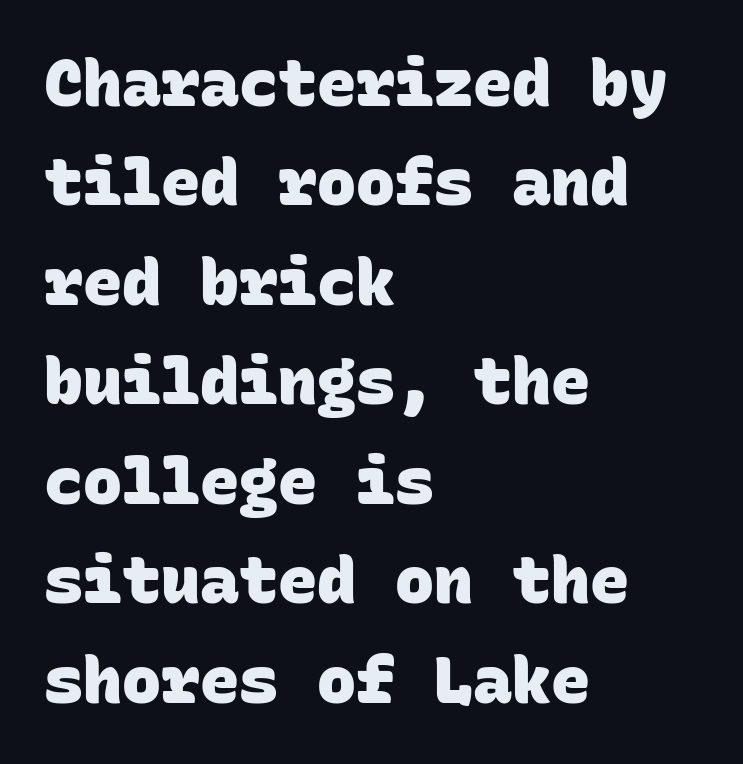
This is sans-serif lettering, the kind often seen on screens and signage. One glance says typical: line gaps are just what's usual. How are the letters spaced? Ordinarily, with no added tracking. Here the designer chose a console-style face with uniform glyph widths.
